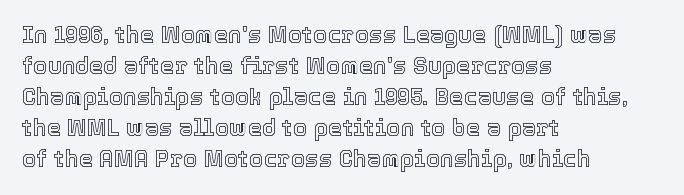
The image shows 23 px text type, upright; set left-aligned, normal line spacing (1.35x), normal letter spacing, not underlined.
